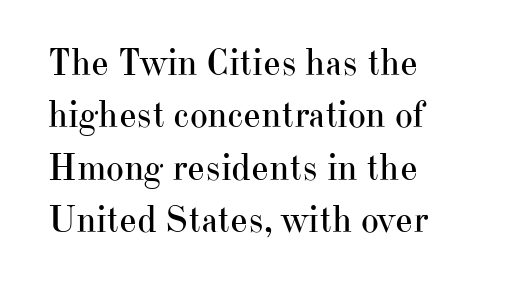
{"serif": "yes", "italic": "no", "bold": "no", "weight": "regular", "width": "normal", "stroke_contrast": "high", "x_height": "small", "monospaced": "no", "underline": "no", "align": "left", "line_spacing": "normal", "line_spacing_ratio": 1.38, "letter_spacing": "normal", "letter_spacing_em": 0.0, "glyph_px": 38}
